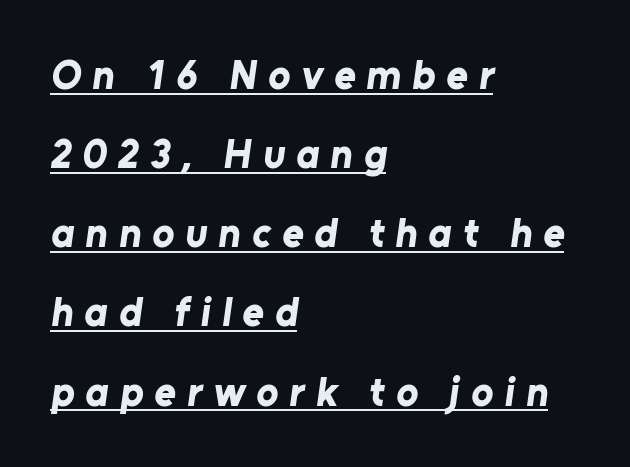
{"serif": "no", "bold": "yes", "weight": "bold", "width": "normal", "stroke_contrast": "low", "x_height": "medium", "monospaced": "no", "underline": "yes", "align": "left", "line_spacing": "loose", "line_spacing_ratio": 1.93, "letter_spacing": "wide", "letter_spacing_em": 0.27, "glyph_px": 41}
